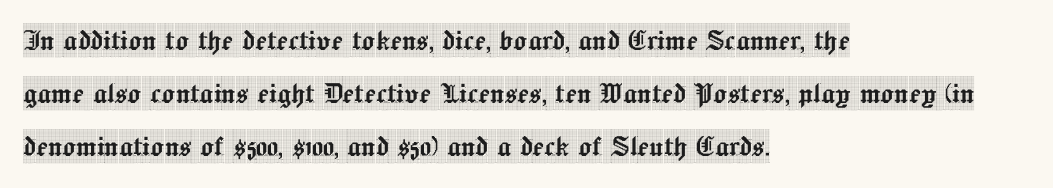
The image shows 34 px condensed serif type, upright; set left-aligned, normal line spacing (1.56x), normal letter spacing, not underlined; a large x-height.
